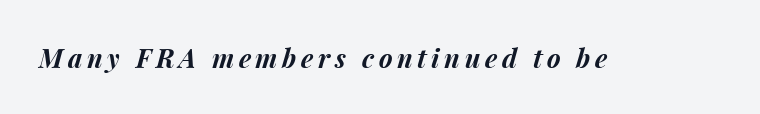
{"italic": "yes", "lean": "right", "slant_degrees": 15, "bold": "yes", "underline": "no", "glyph_px": 26}
